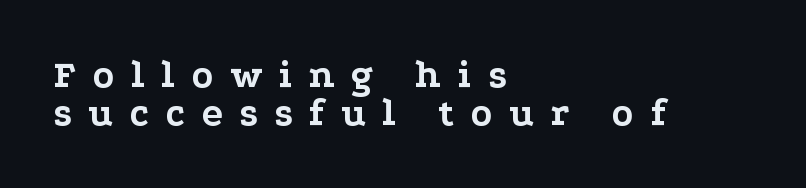
{"serif": "yes", "italic": "no", "bold": "yes", "weight": "bold", "width": "wide", "stroke_contrast": "low", "x_height": "medium", "monospaced": "no", "underline": "no", "align": "left", "line_spacing": "tight", "line_spacing_ratio": 0.97, "letter_spacing": "wide", "letter_spacing_em": 0.42, "glyph_px": 39}
